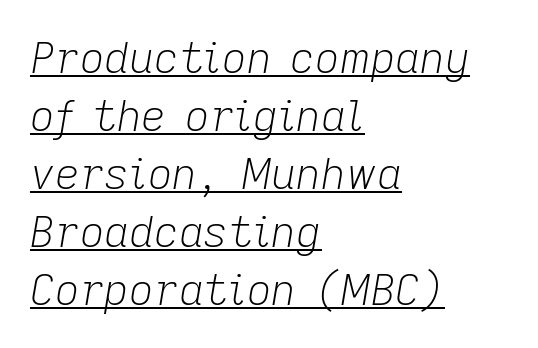
Q: Is the text bold? A: No.
Q: Is the text italic (slanted)? A: Yes, it leans right by about 9 degrees.
Q: Is the text underlined? A: Yes.
Q: How is the paragraph aligned? A: Left-aligned.
Q: Is the spacing between letters normal or unusually wide? A: Normal.
Q: Is the spacing between lines tight, normal or loose? A: Normal.
Q: Width (condensed, normal, or wide)? A: Normal.
Q: Stroke contrast? A: Low.
Q: x-height? A: Medium.
Q: Monospaced? A: No.
